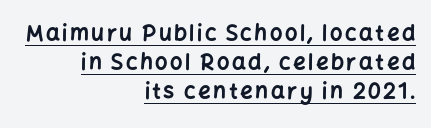
{"italic": "no", "bold": "yes", "underline": "yes", "align": "right", "line_spacing": "normal", "line_spacing_ratio": 1.32, "glyph_px": 22}
